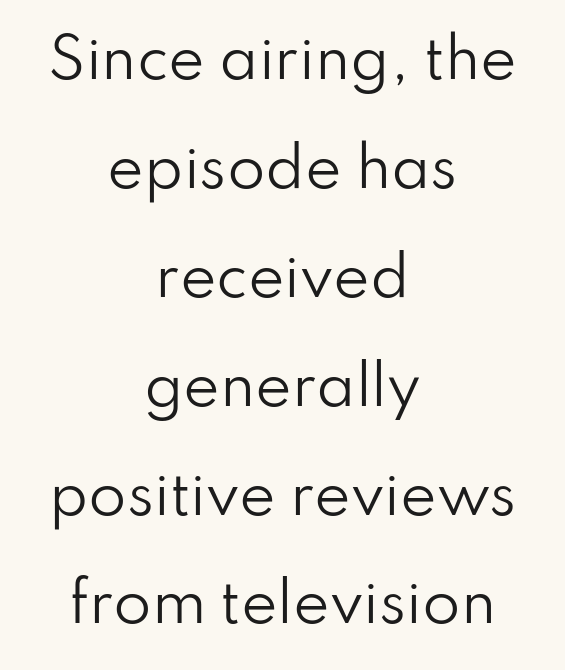
The image shows 55 px regular-weight sans-serif type, upright; set centered, loose line spacing (1.98x), normal letter spacing, not underlined; low stroke contrast and a small x-height.
